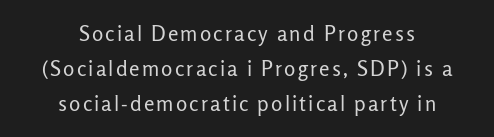
The image shows 21 px text type, upright; set centered, normal line spacing (1.67x), not underlined.
